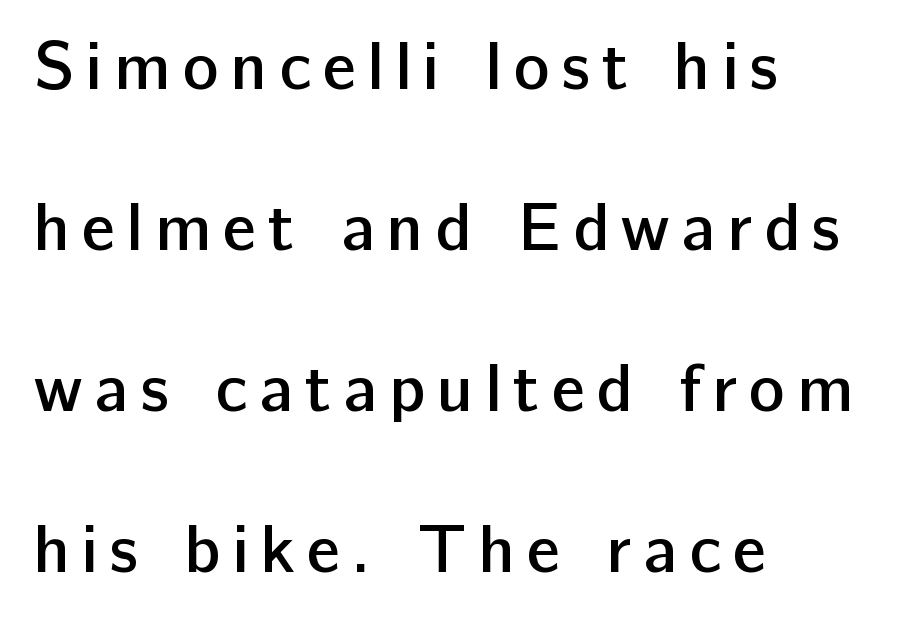
Notice how the passage keeps a crisp vertical edge on the left only. Bold? Not quite — semibold, heavier than regular but stopping short. Spacing verdict: proportional, widths tailored to each character. Nope, no serifs anywhere on these letters. Tall strokes in this sample are plumb rather than angled.
